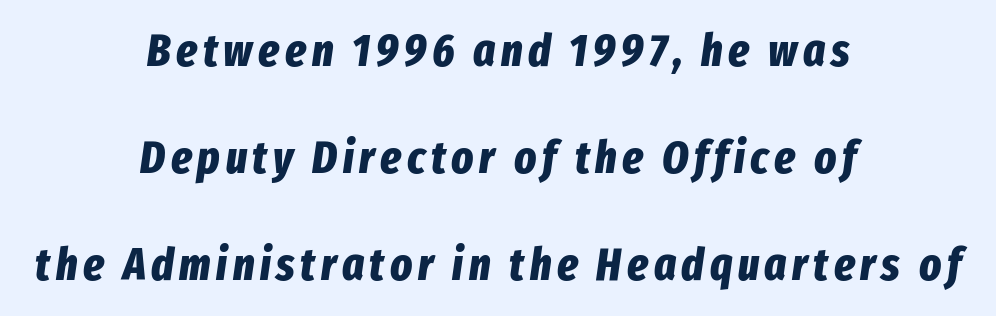
{"italic": "yes", "lean": "right", "slant_degrees": 8, "bold": "yes", "weight": "bold", "width": "condensed", "stroke_contrast": "low", "x_height": "medium", "monospaced": "no", "underline": "no", "align": "center", "line_spacing": "loose", "line_spacing_ratio": 2.33, "glyph_px": 46}
